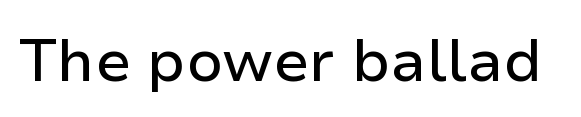
{"serif": "no", "italic": "no", "width": "normal", "stroke_contrast": "low", "x_height": "medium", "monospaced": "no", "underline": "no", "letter_spacing": "normal", "letter_spacing_em": 0.0, "glyph_px": 59}
